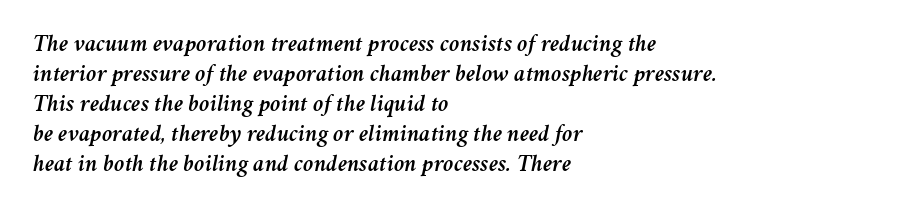
The gaps between neighbouring characters are ordinary and unremarkable. The block of text has a typical density, with ordinary space between rows. The strip under each line holds only bare page. Leftover space on each line is placed entirely after the last word. Designer's note — italics engaged.
